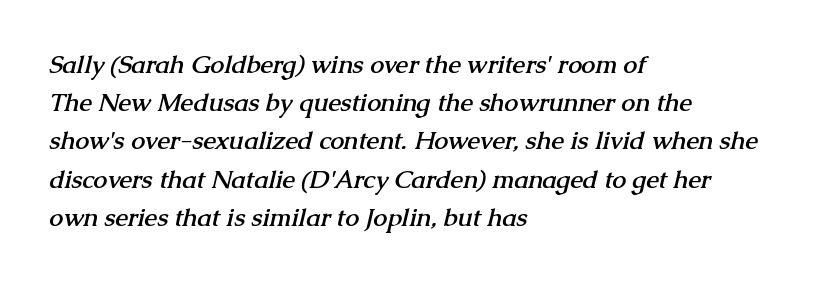
The image shows 25 px bold type; set left-aligned, normal line spacing (1.53x), normal letter spacing, not underlined.
